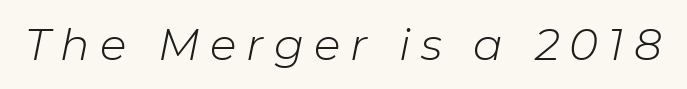
Q: Is the text bold? A: No.
Q: Is the text italic (slanted)? A: Yes, it leans right by about 11 degrees.
Q: Is the text underlined? A: No.
Q: Is the spacing between letters normal or unusually wide? A: Unusually wide.
Q: Width (condensed, normal, or wide)? A: Normal.
Q: Stroke contrast? A: Low.
Q: x-height? A: Medium.
Q: Monospaced? A: No.
